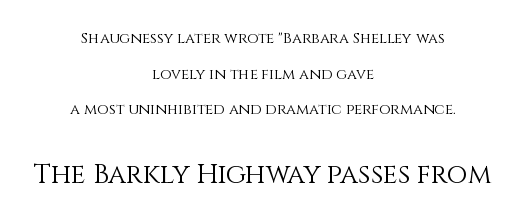
The text block is weighted toward neither margin, spreading evenly from the middle. Ordinary non-slanted type is in use. A quiet, ordinary-to-light weight characterises the typeface. Does the bottom block carry the larger type? Yes, it does. Whoever set this chose breathing room over compactness in the vertical rhythm.
